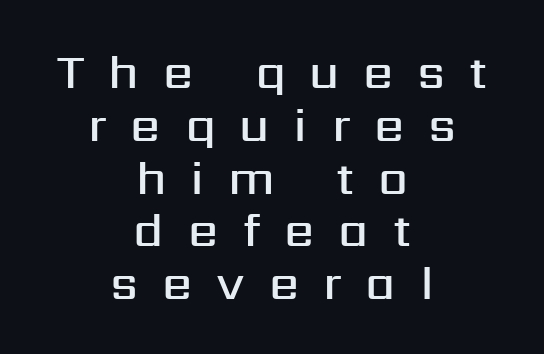
In terms of posture, this sample is upright. What kind of face is this? One without serifs — a sans. A bit beefed up — I'd call it semibold rather than bold. Compared with a flush-left layout, this one balances lines on the center instead. Looks like regular typesetting: each glyph gets only the width it needs.
